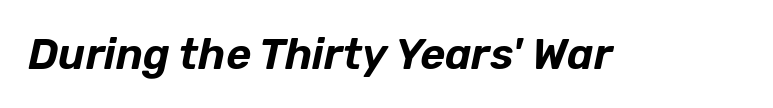
Q: Is the text italic (slanted)? A: Yes, it leans right by about 12 degrees.
Q: Is the text underlined? A: No.
Q: Is the spacing between letters normal or unusually wide? A: Normal.
Q: Width (condensed, normal, or wide)? A: Normal.
Q: Stroke contrast? A: Low.
Q: x-height? A: Medium.
Q: Monospaced? A: No.
